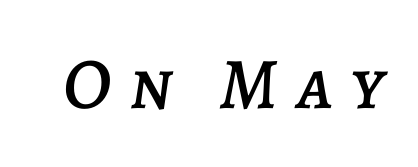
The image shows 73 px text type, italic (leaning right); set unusually wide letter spacing (+0.24 em), not underlined; low stroke contrast and a large x-height.
